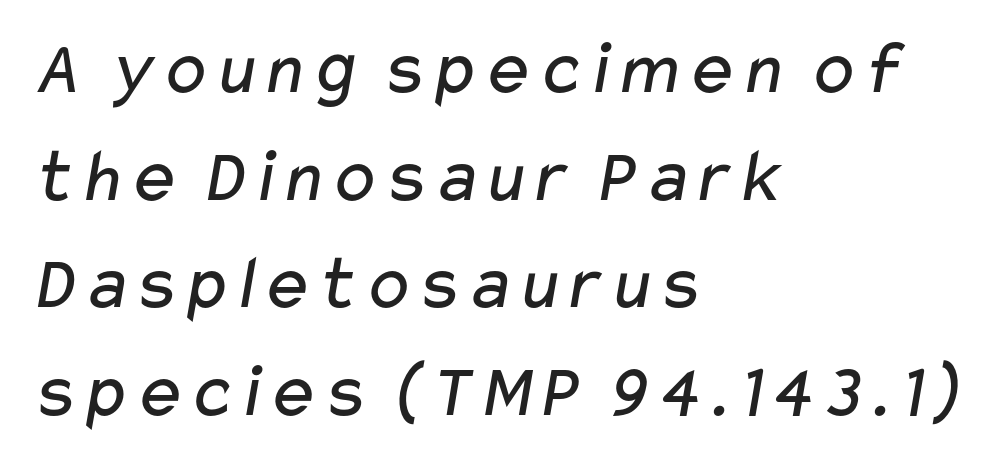
The image shows 78 px regular-weight, wide sans-serif type; set left-aligned, normal line spacing (1.38x), normal letter spacing, not underlined; low stroke contrast and a medium x-height.
